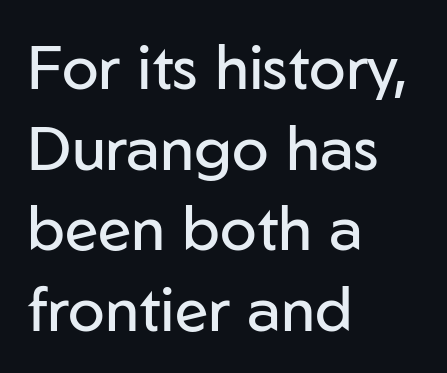
Looks like regular typesetting: each glyph gets only the width it needs. Caption: standard tracking, unaltered. Line spacing here is normal. Caption: multi-line text, flush left, ragged right. The face looks like a standard text weight, possibly lighter. Examine the stroke ends and you'll find no serifs.
